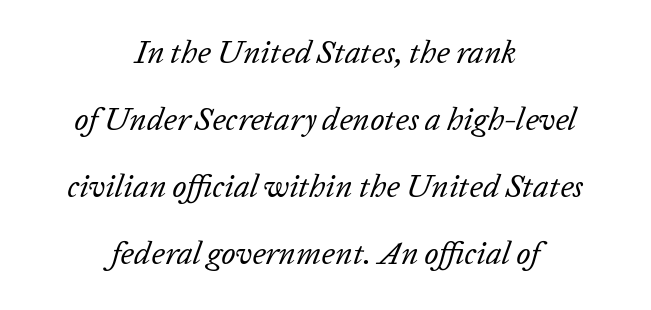
Line spacing here is loose. The type is set solid horizontally, with unmodified tracking. Proportional: the letters do not fall into vertical columns. You can tell it's italic because the verticals aren't actually vertical.
